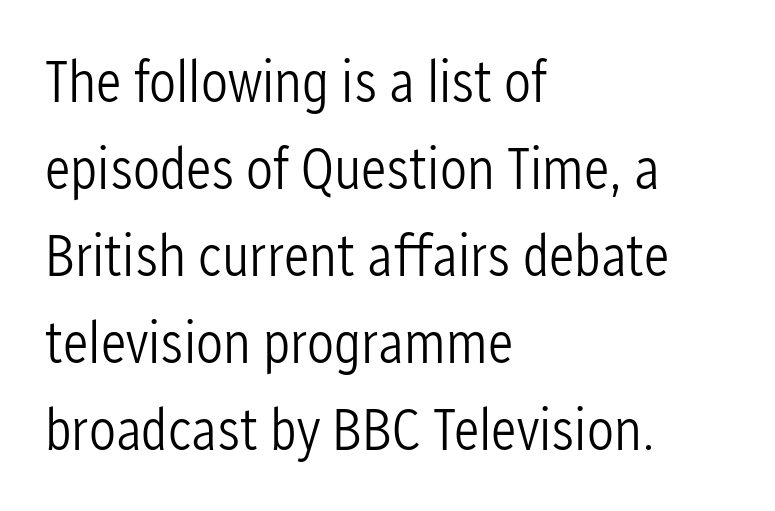
Q: Is the text bold? A: No.
Q: Is the text italic (slanted)? A: No, it is upright.
Q: Is the typeface a serif or a sans-serif typeface? A: Sans-serif.
Q: Is the text underlined? A: No.
Q: How is the paragraph aligned? A: Left-aligned.
Q: Is the spacing between letters normal or unusually wide? A: Normal.
Q: Is the spacing between lines tight, normal or loose? A: Normal.
Q: Width (condensed, normal, or wide)? A: Condensed.
Q: Stroke contrast? A: Low.
Q: x-height? A: Medium.
Q: Monospaced? A: No.
